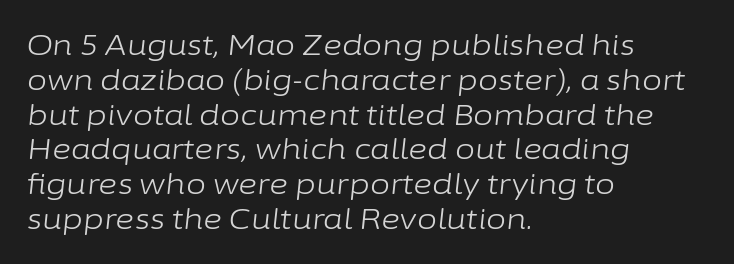
{"italic": "yes", "lean": "right", "slant_degrees": 6, "bold": "no", "weight": "light", "width": "normal", "stroke_contrast": "low", "x_height": "medium", "monospaced": "no", "underline": "no", "align": "left", "line_spacing_ratio": 1.2, "letter_spacing": "normal", "letter_spacing_em": 0.0, "glyph_px": 29}
